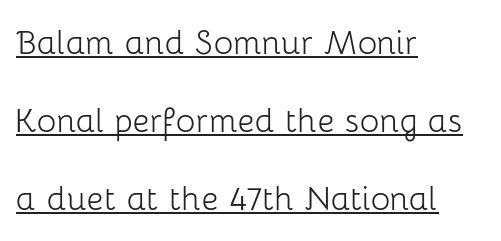
{"serif": "no", "italic": "no", "bold": "no", "weight": "light", "width": "normal", "stroke_contrast": "low", "x_height": "medium", "monospaced": "no", "underline": "yes", "align": "left", "line_spacing": "loose", "line_spacing_ratio": 1.9, "letter_spacing": "normal", "letter_spacing_em": 0.0, "glyph_px": 41}
